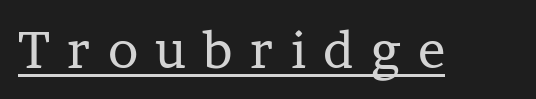
These lines are rendered in a variable-pitch font. Unlike a clean sans, this face finishes its strokes with serifs. Underlining? Definitely there. Counters stay open thanks to moderate or lighter strokes. The line texture is sparse and dotted thanks to wide tracking. Nope, not italic — everything's standing straight.
